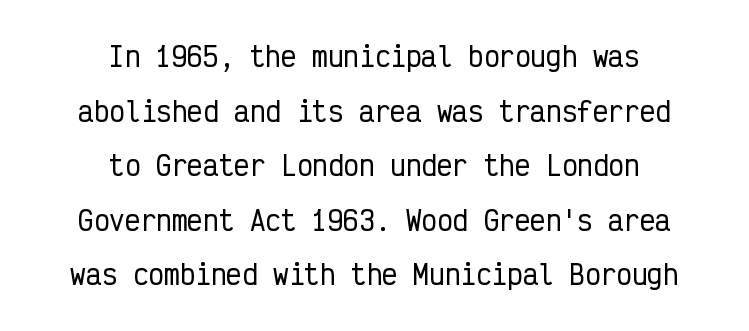
{"italic": "no", "underline": "no", "align": "center", "line_spacing": "loose", "line_spacing_ratio": 2.1, "letter_spacing": "normal", "letter_spacing_em": 0.0, "glyph_px": 26}
